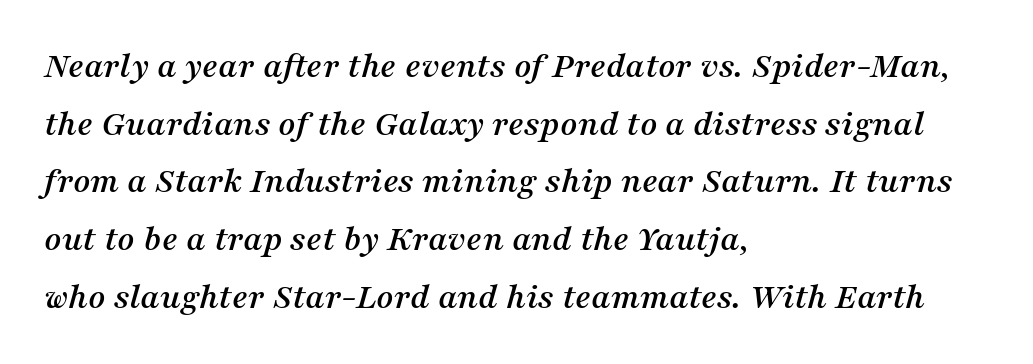
{"serif": "yes", "italic": "yes", "lean": "right", "slant_degrees": 16, "width": "normal", "stroke_contrast": "medium", "x_height": "medium", "monospaced": "no", "underline": "no", "align": "left", "line_spacing": "normal", "line_spacing_ratio": 1.56, "letter_spacing": "normal", "letter_spacing_em": 0.0, "glyph_px": 37}
